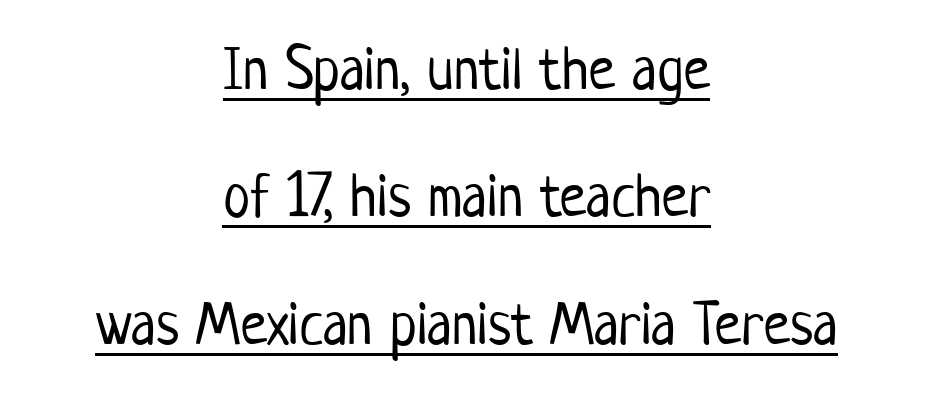
Letter spacing: default. Vertical spacing — loose. A baseline rule has been typeset under these characters. Stroke terminals: plain, sans-serif.
